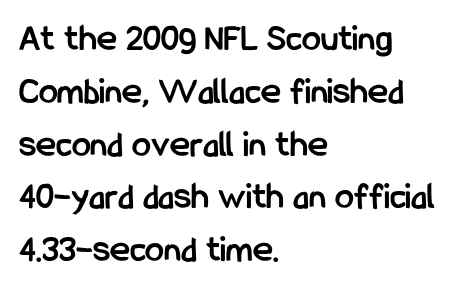
The image shows 38 px semibold, condensed sans-serif type, upright; set left-aligned, normal line spacing (1.39x), normal letter spacing, not underlined; low stroke contrast and a medium x-height.
